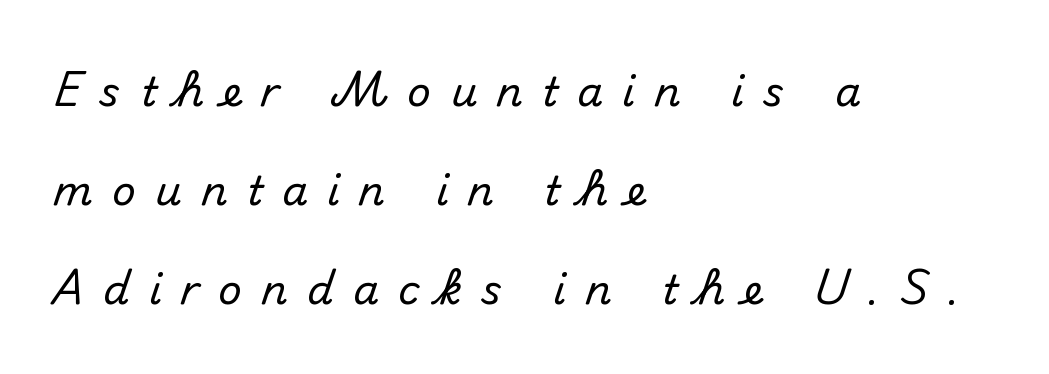
Q: Is the text italic (slanted)? A: Yes.
Q: Is the typeface a serif or a sans-serif typeface? A: Sans-serif.
Q: Is the text underlined? A: No.
Q: How is the paragraph aligned? A: Left-aligned.
Q: Is the spacing between letters normal or unusually wide? A: Unusually wide.
Q: Is the spacing between lines tight, normal or loose? A: Loose.
Q: Width (condensed, normal, or wide)? A: Normal.
Q: Stroke contrast? A: Medium.
Q: x-height? A: Small.
Q: Monospaced? A: No.
